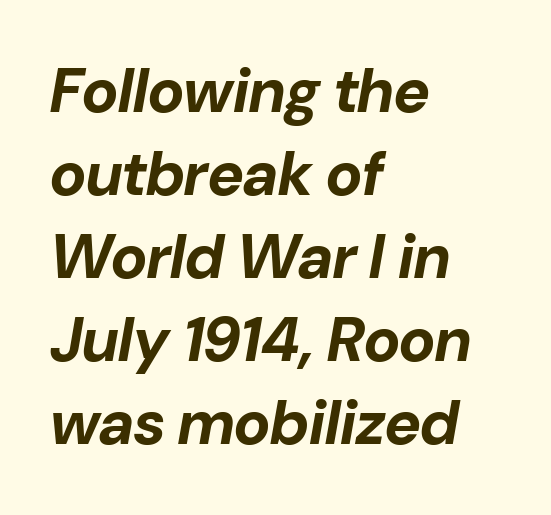
Each line starts at the same left margin while the right side varies. The glyphs have the mass of a bold cut. Note the varied advance widths — an 'i' is clearly narrower than an 'm'. In terms of letterspacing, this is plain default setting. Regular leading.
